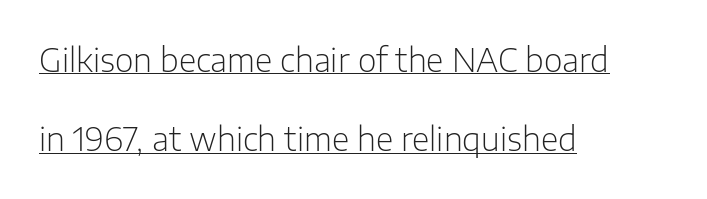
Observe the ordinary spacing: letters are neighbours, not strangers. Each new line begins a long way beneath the previous one. Spacing verdict: proportional, widths tailored to each character. Are there feet on the stems? There aren't — it's a sans.
